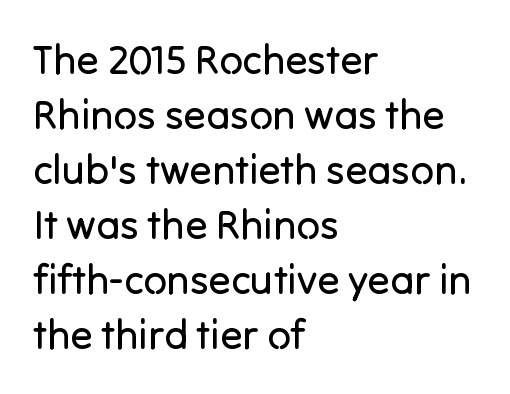
{"serif": "no", "italic": "no", "bold": "no", "weight": "regular", "width": "normal", "stroke_contrast": "low", "x_height": "medium", "monospaced": "no", "underline": "no", "align": "left", "line_spacing": "normal", "line_spacing_ratio": 1.34, "letter_spacing": "normal", "letter_spacing_em": 0.0, "glyph_px": 41}
